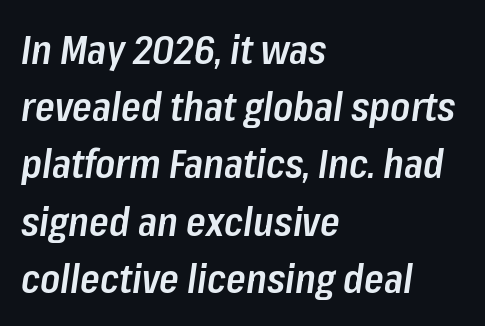
{"italic": "yes", "lean": "right", "slant_degrees": 8, "bold": "semi", "weight": "semibold", "width": "condensed", "stroke_contrast": "low", "x_height": "medium", "monospaced": "no", "underline": "no", "align": "left", "line_spacing": "normal", "line_spacing_ratio": 1.43, "letter_spacing": "normal", "letter_spacing_em": 0.0, "glyph_px": 40}
